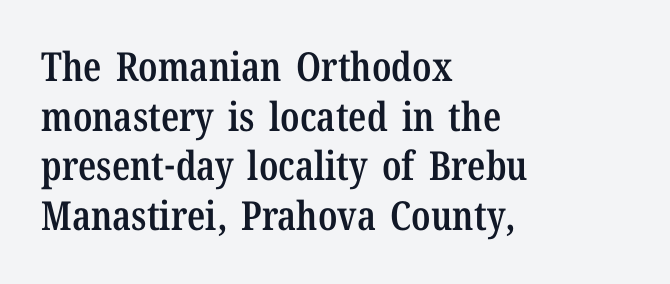
Glance below the letters and you will spot only blank space. You could call the tracking neutral — neither tight nor loose. This sample uses a serif face. Spacing verdict: proportional, widths tailored to each character. Posture: upright roman.
